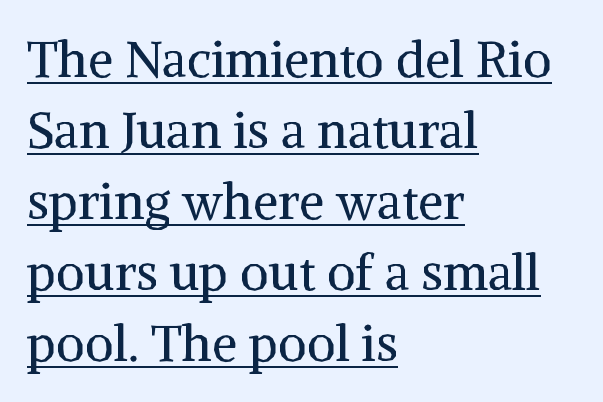
{"serif": "yes", "italic": "no", "bold": "no", "weight": "regular", "width": "normal", "stroke_contrast": "medium", "x_height": "medium", "monospaced": "no", "underline": "yes", "align": "left", "line_spacing": "normal", "line_spacing_ratio": 1.42, "letter_spacing": "normal", "letter_spacing_em": 0.0, "glyph_px": 50}
